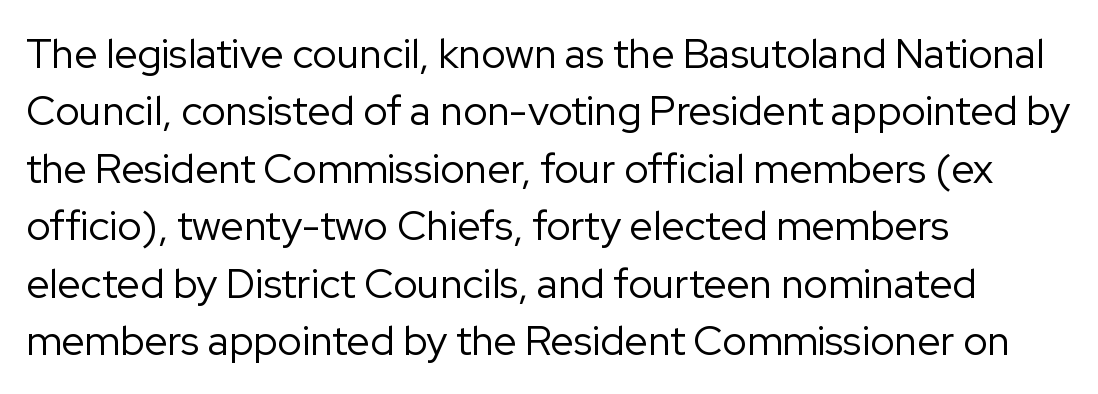
{"serif": "no", "italic": "no", "bold": "no", "weight": "regular", "width": "normal", "stroke_contrast": "low", "x_height": "medium", "monospaced": "no", "underline": "no", "align": "left", "line_spacing": "normal", "line_spacing_ratio": 1.4, "letter_spacing": "normal", "letter_spacing_em": 0.0, "glyph_px": 41}
